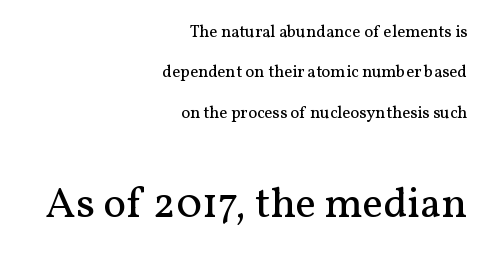
The rendering uses a large line-height, opening up the rows. Here the glyphs are tracked normally, forming tight word shapes. Between these two stacked blocks, the lower one wins on size. A roman cut, with each character standing at attention. Is this a fixed-width face? No — the glyphs have proportional, varying widths. The cut favours lightness, reaching ordinary text weight at its darkest.
